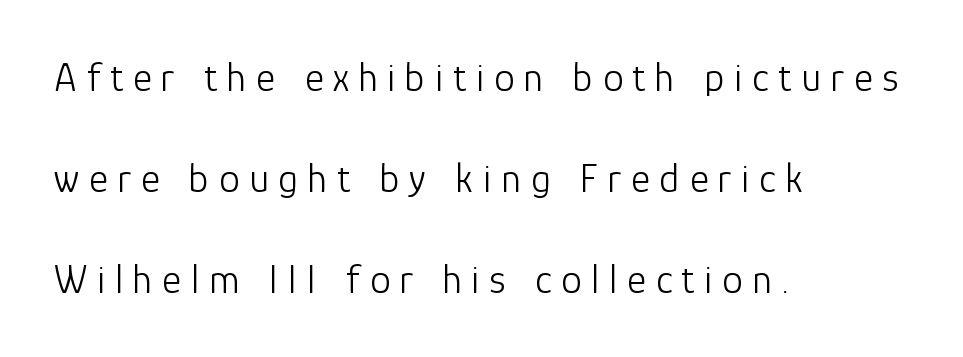
{"serif": "no", "italic": "no", "bold": "no", "weight": "light", "width": "normal", "stroke_contrast": "low", "x_height": "medium", "monospaced": "no", "underline": "no", "align": "left", "line_spacing": "loose", "line_spacing_ratio": 2.46, "letter_spacing": "wide", "letter_spacing_em": 0.24, "glyph_px": 41}
